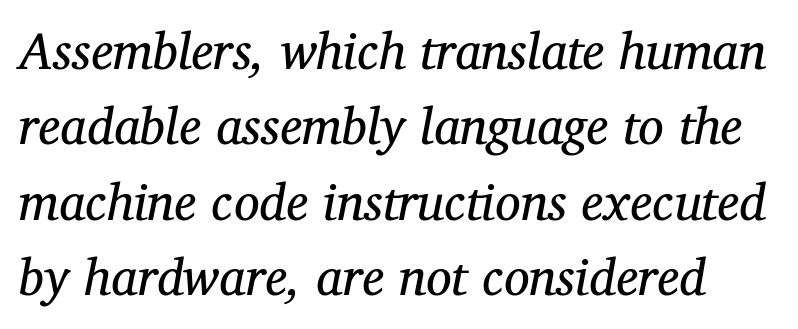
To sum up the face: it has serifs. The type is set solid horizontally, with unmodified tracking. Plain, unruled lines of type. On a weight scale, this lands at 450 or below. The letters advance in unequal steps, a hallmark of proportional type. Slant detected: the letters are inclined.
